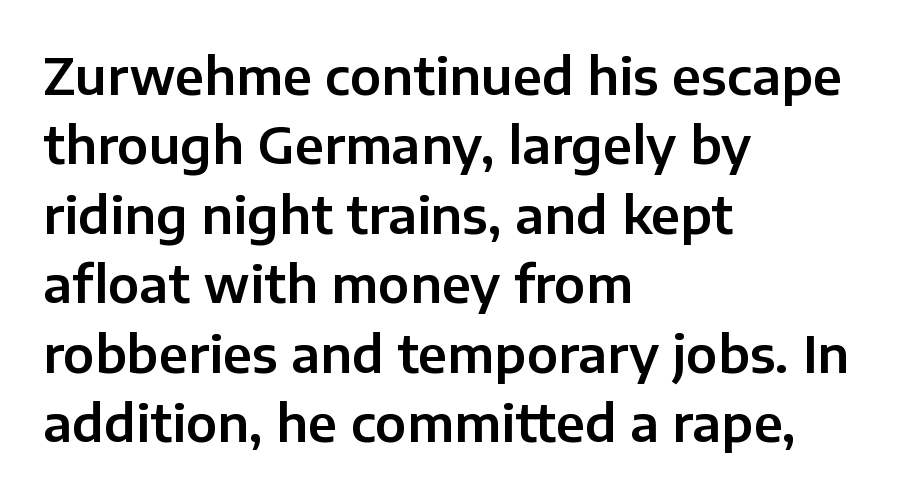
Q: Is the text italic (slanted)? A: No, it is upright.
Q: Is the typeface a serif or a sans-serif typeface? A: Sans-serif.
Q: Is the text underlined? A: No.
Q: How is the paragraph aligned? A: Left-aligned.
Q: Is the spacing between letters normal or unusually wide? A: Normal.
Q: Is the spacing between lines tight, normal or loose? A: Normal.
Q: Width (condensed, normal, or wide)? A: Normal.
Q: Stroke contrast? A: Low.
Q: x-height? A: Medium.
Q: Monospaced? A: No.
